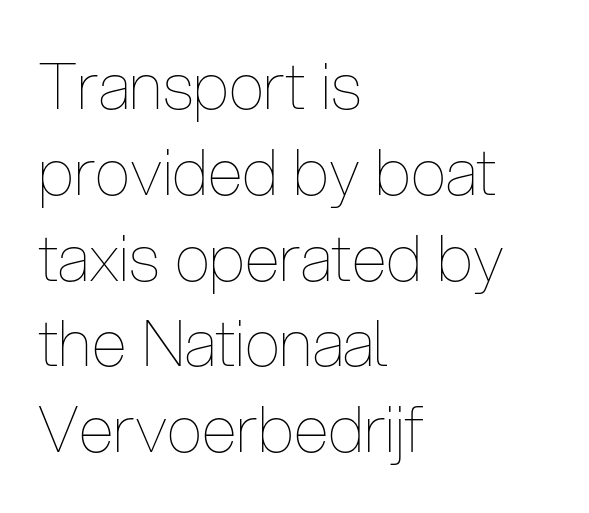
{"italic": "no", "bold": "no", "weight": "thin", "width": "condensed", "stroke_contrast": "low", "x_height": "medium", "monospaced": "no", "underline": "no", "align": "left", "line_spacing": "normal", "line_spacing_ratio": 1.34, "letter_spacing": "normal", "letter_spacing_em": 0.0, "glyph_px": 64}
